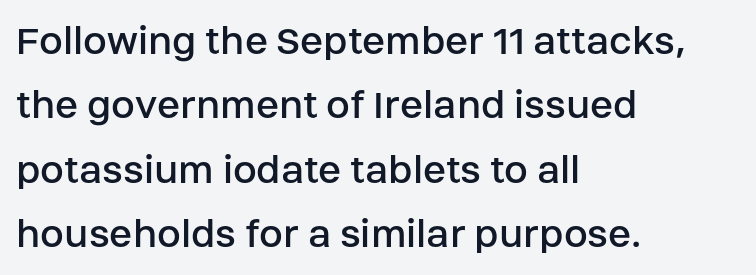
The image shows 43 px regular-weight sans-serif type, upright; set left-aligned, normal line spacing (1.5x), normal letter spacing, not underlined; low stroke contrast and a large x-height.
